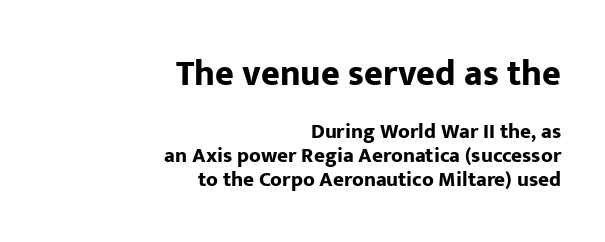
Q: Is the text bold? A: Yes.
Q: Is the text italic (slanted)? A: No, it is upright.
Q: Is the typeface a serif or a sans-serif typeface? A: Sans-serif.
Q: Is the text underlined? A: No.
Q: How is the paragraph aligned? A: Right-aligned.
Q: Is the spacing between letters normal or unusually wide? A: Normal.
Q: Is the spacing between lines tight, normal or loose? A: Tight.
Q: Which block of text is set in a larger size, the first (top) or the second (bottom)? A: The first (top) one.
Q: Width (condensed, normal, or wide)? A: Normal.
Q: Stroke contrast? A: Low.
Q: x-height? A: Medium.
Q: Monospaced? A: No.
